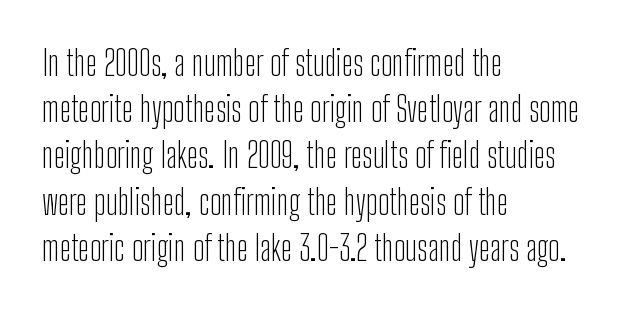
The image shows 34 px light, condensed sans-serif type, upright; set left-aligned, normal line spacing (1.36x), normal letter spacing, not underlined; low stroke contrast and a medium x-height.
